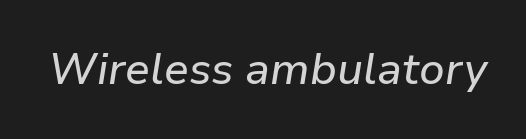
The image shows 44 px text type, italic (leaning right); set normal letter spacing, not underlined; low stroke contrast and a medium x-height.
